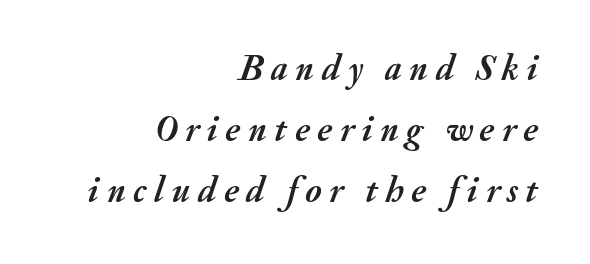
Q: Is the text bold? A: Yes.
Q: Is the text italic (slanted)? A: Yes, it leans right by about 20 degrees.
Q: Is the text underlined? A: No.
Q: How is the paragraph aligned? A: Right-aligned.
Q: Is the spacing between letters normal or unusually wide? A: Unusually wide.
Q: Is the spacing between lines tight, normal or loose? A: Normal.
Q: Width (condensed, normal, or wide)? A: Normal.
Q: Stroke contrast? A: Medium.
Q: x-height? A: Small.
Q: Monospaced? A: No.
